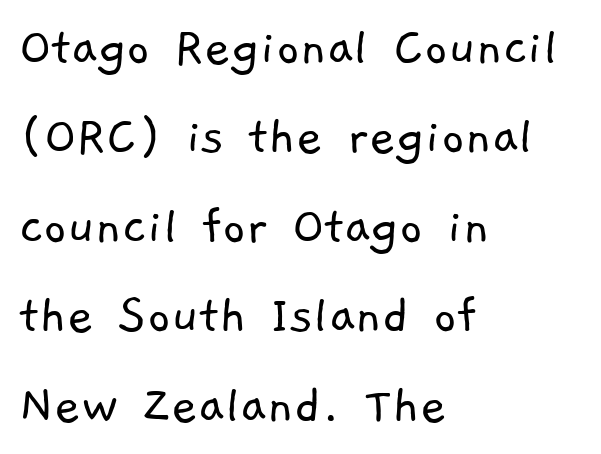
Looks like regular typesetting: each glyph gets only the width it needs. Tracking value appears to be zero — textbook default spacing. Leftover space on each line is placed entirely after the last word. A light-to-regular cut is what we see here.
